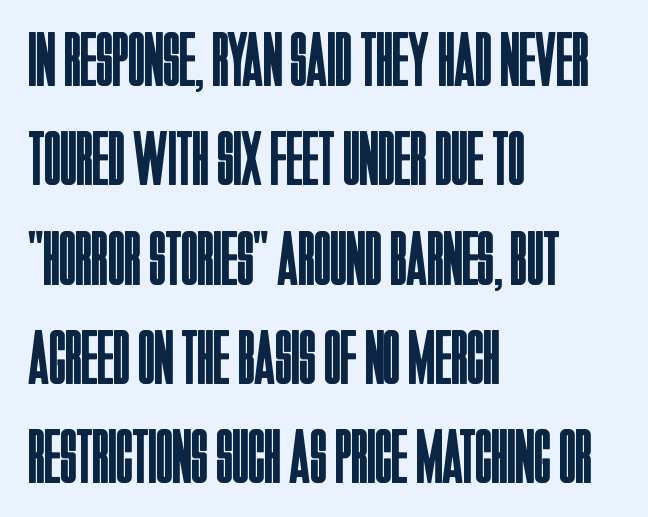
{"serif": "no", "italic": "no", "bold": "no", "weight": "regular", "width": "condensed", "stroke_contrast": "low", "x_height": "large", "monospaced": "no", "underline": "no", "align": "left", "line_spacing": "normal", "line_spacing_ratio": 1.29, "letter_spacing": "normal", "letter_spacing_em": 0.0, "glyph_px": 77}
